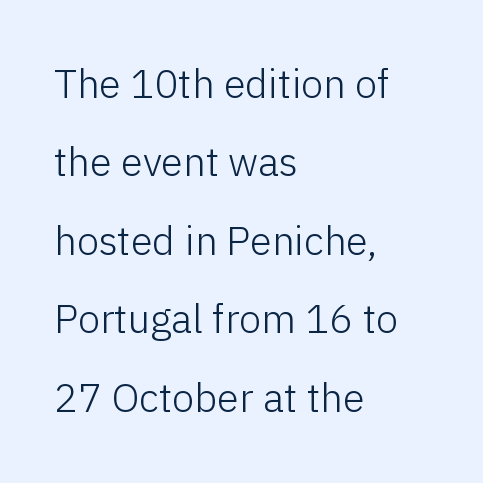
{"serif": "no", "italic": "no", "bold": "no", "weight": "light", "width": "normal", "stroke_contrast": "low", "x_height": "medium", "monospaced": "no", "underline": "no", "align": "left", "line_spacing": "loose", "line_spacing_ratio": 1.96, "letter_spacing": "normal", "letter_spacing_em": 0.0, "glyph_px": 40}
